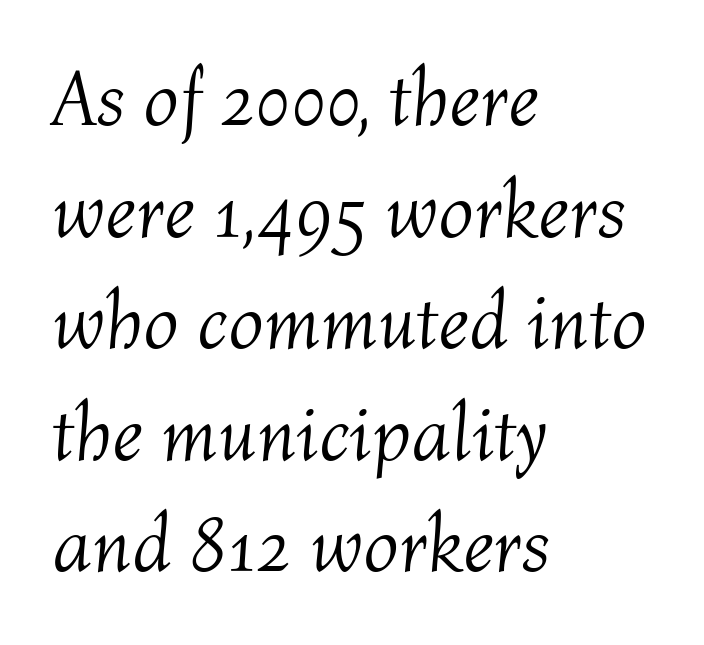
{"italic": "yes", "lean": "right", "slant_degrees": 4, "bold": "no", "weight": "light", "width": "normal", "stroke_contrast": "medium", "x_height": "medium", "monospaced": "no", "underline": "no", "align": "left", "line_spacing": "normal", "line_spacing_ratio": 1.43, "letter_spacing": "normal", "letter_spacing_em": 0.0, "glyph_px": 78}
